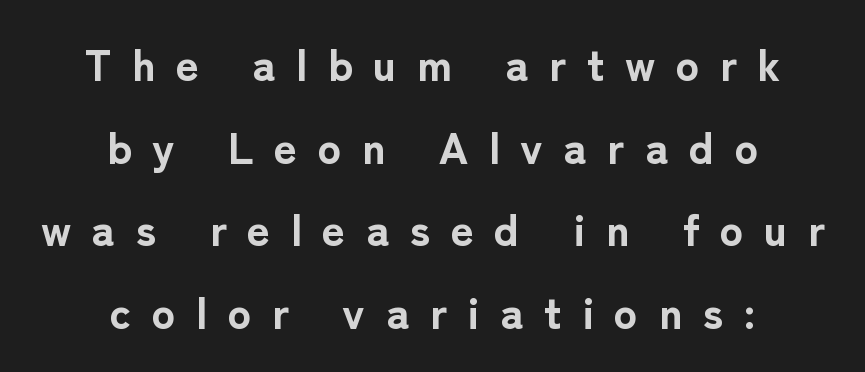
The space directly below the letters is spotless. These lines are rendered in a variable-pitch font. Designer's note — italics off, roman on. Nope, no serifs anywhere on these letters. Visually the block forms a symmetrical silhouette, jagged on both flanks.
